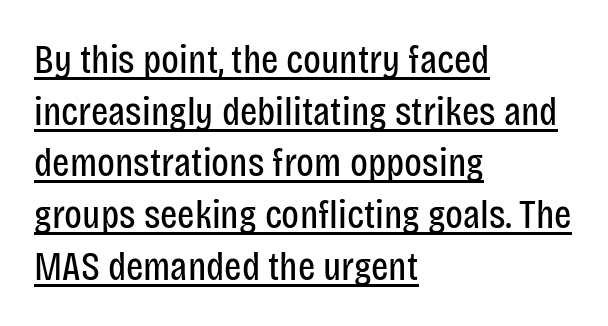
{"serif": "no", "italic": "no", "bold": "no", "weight": "regular", "width": "condensed", "stroke_contrast": "low", "x_height": "large", "monospaced": "no", "underline": "yes", "align": "left", "line_spacing": "normal", "line_spacing_ratio": 1.26, "letter_spacing": "normal", "letter_spacing_em": 0.0, "glyph_px": 41}
